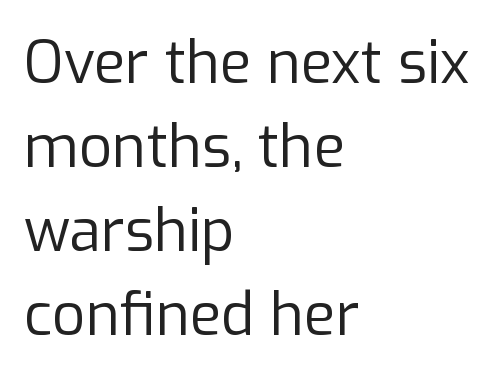
The cut favours lightness, reaching ordinary text weight at its darkest. Layout note: lines flush left. The type sits square on the baseline with zero lean. Varying glyph widths throughout — classic text-font behaviour. Bare-footed words on every line.
